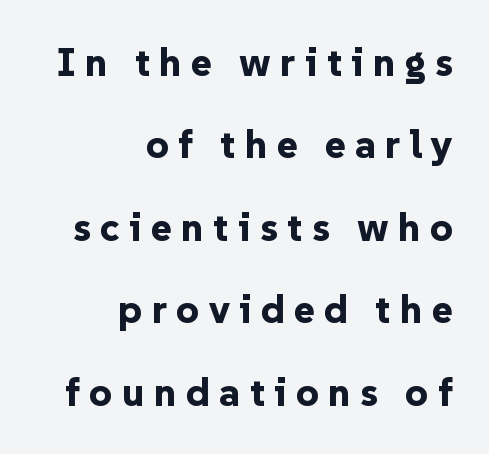
The image shows 40 px bold sans-serif type, upright; set right-aligned, loose line spacing (2.06x), unusually wide letter spacing (+0.23 em), not underlined; low stroke contrast and a medium x-height.
